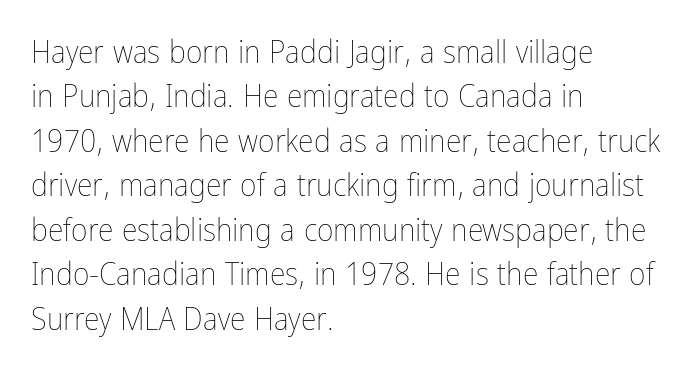
{"italic": "no", "bold": "no", "weight": "thin", "width": "condensed", "stroke_contrast": "low", "x_height": "medium", "monospaced": "no", "underline": "no", "align": "left", "line_spacing": "normal", "line_spacing_ratio": 1.39, "letter_spacing": "normal", "letter_spacing_em": 0.0, "glyph_px": 32}
